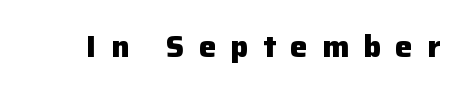
The image shows 31 px heavy sans-serif type, upright; set unusually wide letter spacing (+0.46 em), not underlined; low stroke contrast and a medium x-height.
